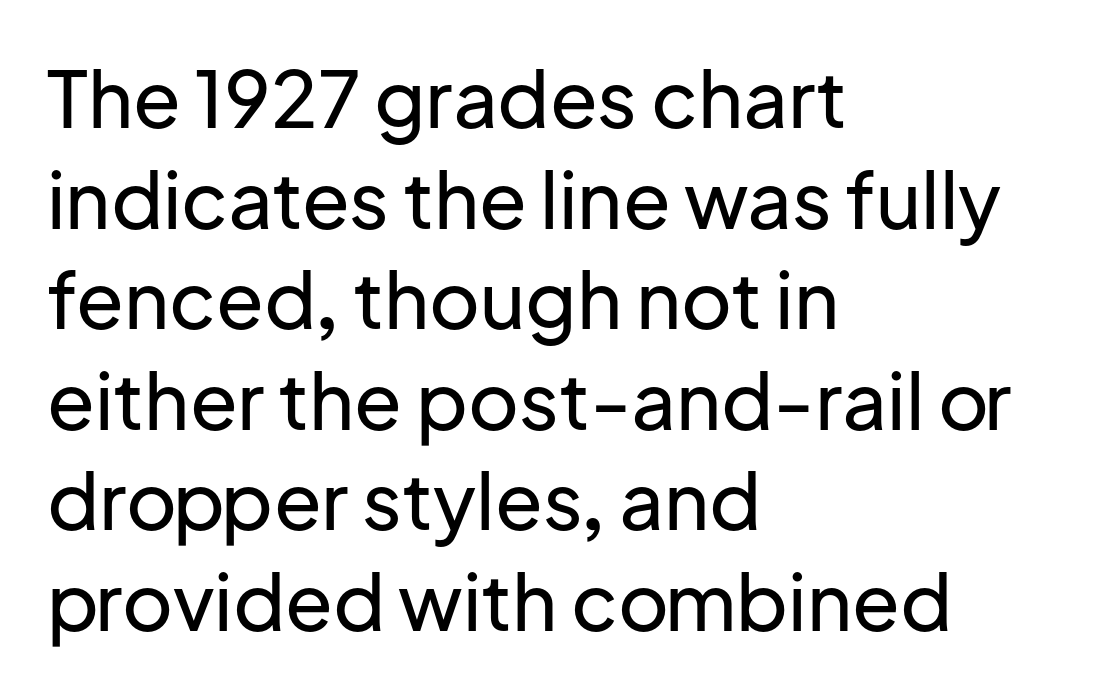
{"serif": "no", "italic": "no", "width": "normal", "stroke_contrast": "low", "x_height": "medium", "monospaced": "no", "underline": "no", "align": "left", "line_spacing": "normal", "line_spacing_ratio": 1.29, "letter_spacing": "normal", "letter_spacing_em": 0.0, "glyph_px": 78}
